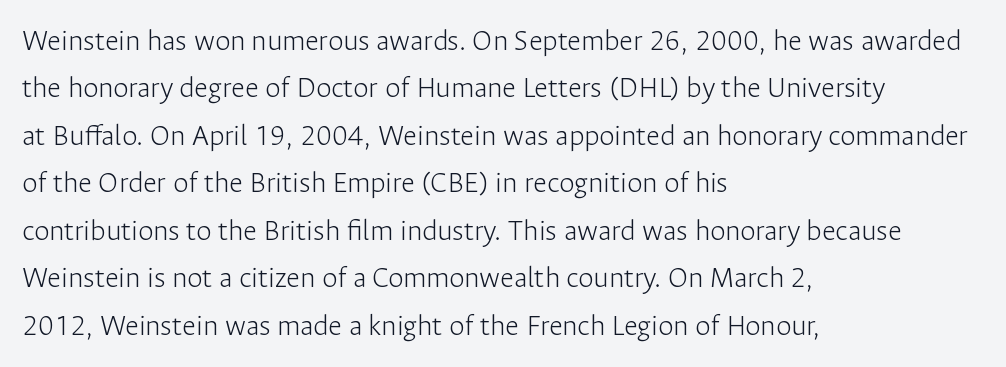
The image shows 31 px light sans-serif type, upright; set left-aligned, normal line spacing (1.53x), normal letter spacing, not underlined; low stroke contrast and a medium x-height.
